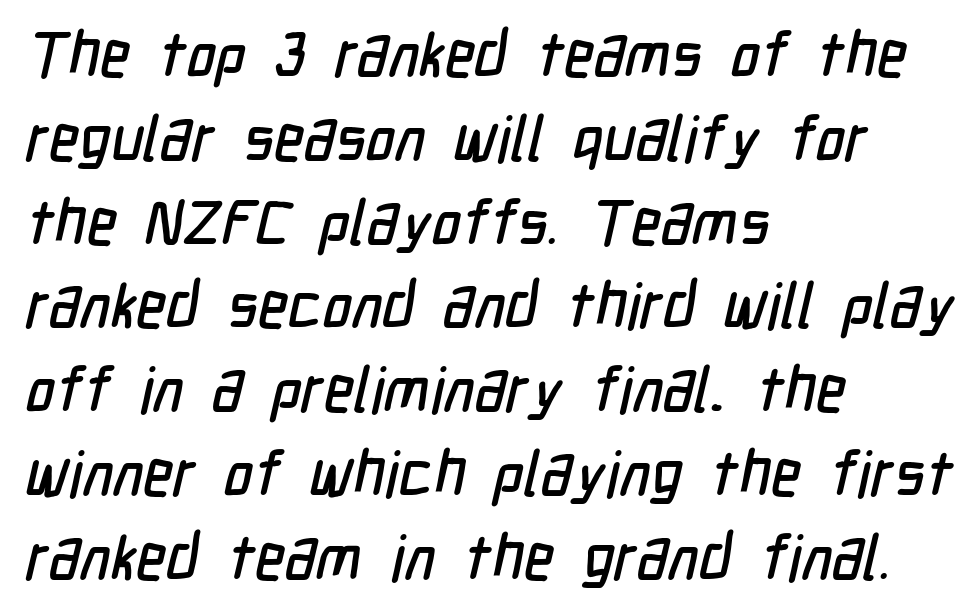
{"serif": "no", "width": "condensed", "stroke_contrast": "low", "x_height": "medium", "monospaced": "no", "underline": "no", "align": "left", "line_spacing": "normal", "line_spacing_ratio": 1.33, "letter_spacing": "normal", "letter_spacing_em": 0.0, "glyph_px": 63}
